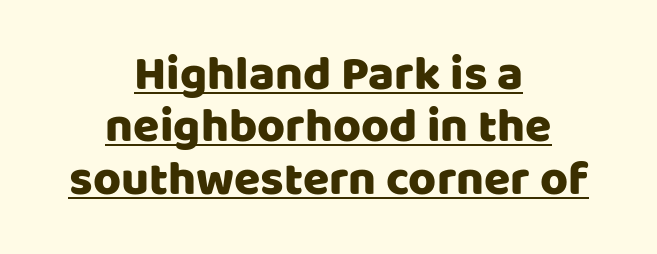
{"serif": "no", "italic": "no", "width": "normal", "stroke_contrast": "low", "x_height": "large", "monospaced": "no", "underline": "yes", "align": "center", "line_spacing": "tight", "line_spacing_ratio": 1.09, "letter_spacing": "normal", "letter_spacing_em": 0.0, "glyph_px": 48}
